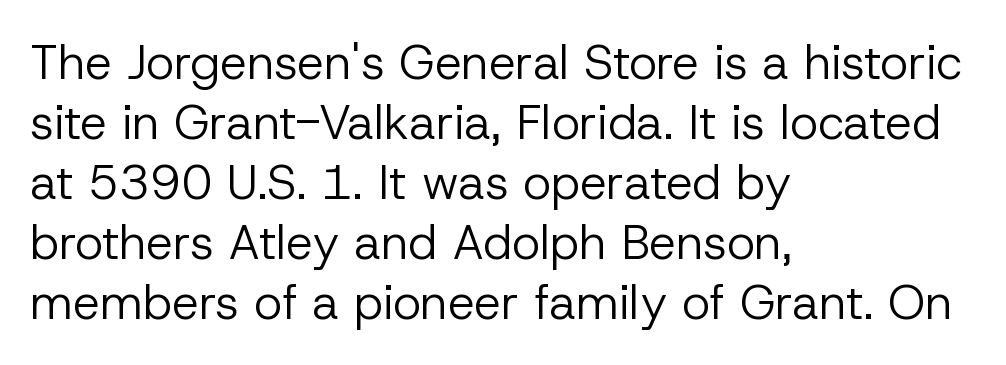
The image shows 48 px regular-weight sans-serif type, upright; set left-aligned, normal line spacing (1.25x), normal letter spacing, not underlined; low stroke contrast and a medium x-height.
